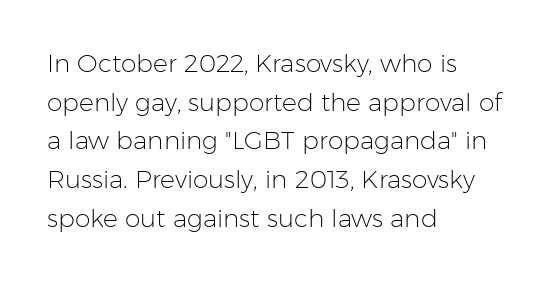
The image shows 25 px text type, upright; set left-aligned, normal line spacing (1.55x), normal letter spacing, not underlined.
